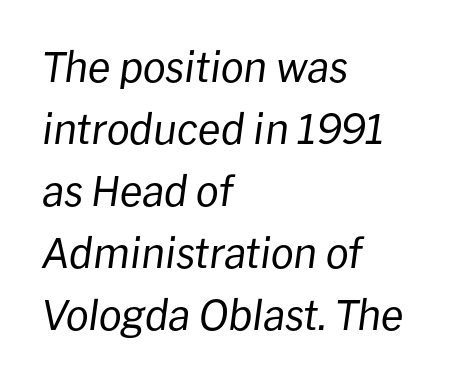
{"italic": "yes", "lean": "right", "slant_degrees": 8, "bold": "no", "weight": "regular", "width": "normal", "stroke_contrast": "low", "x_height": "medium", "monospaced": "no", "underline": "no", "align": "left", "line_spacing": "normal", "line_spacing_ratio": 1.51, "letter_spacing": "normal", "letter_spacing_em": 0.0, "glyph_px": 41}
